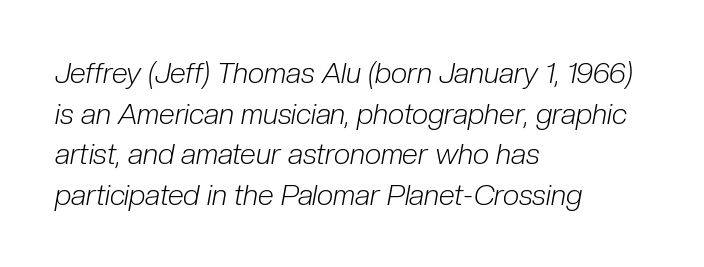
The lines in this sample share a left origin and differ only in where they stop. The weight would be labelled regular, book, light, or lighter still. Default kerning and tracking; the words read as compact shapes. Glance below the letters and you will spot only blank space.
